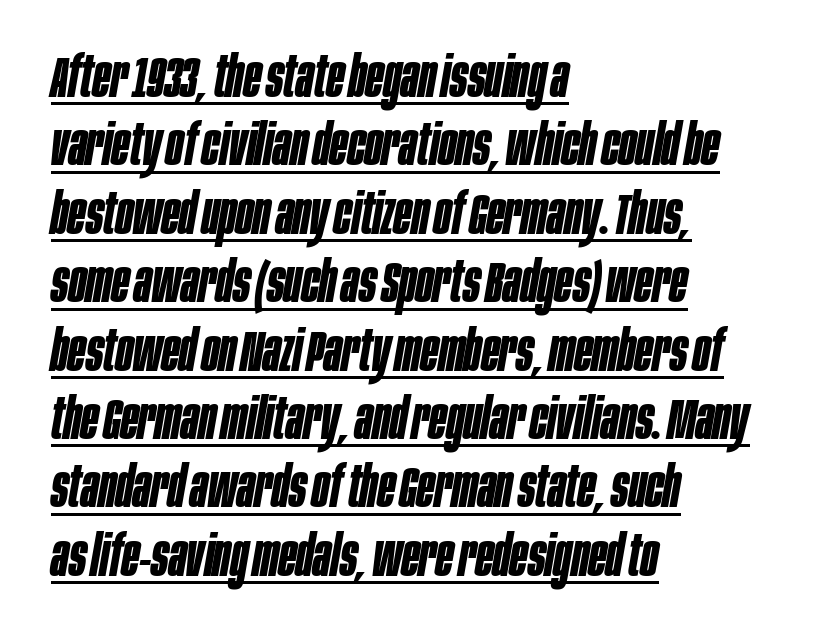
Q: Is the text bold? A: Yes.
Q: Is the text italic (slanted)? A: Yes, it leans right by about 10 degrees.
Q: Is the text underlined? A: Yes.
Q: How is the paragraph aligned? A: Left-aligned.
Q: Is the spacing between letters normal or unusually wide? A: Normal.
Q: Width (condensed, normal, or wide)? A: Condensed.
Q: Stroke contrast? A: Low.
Q: x-height? A: Large.
Q: Monospaced? A: No.
